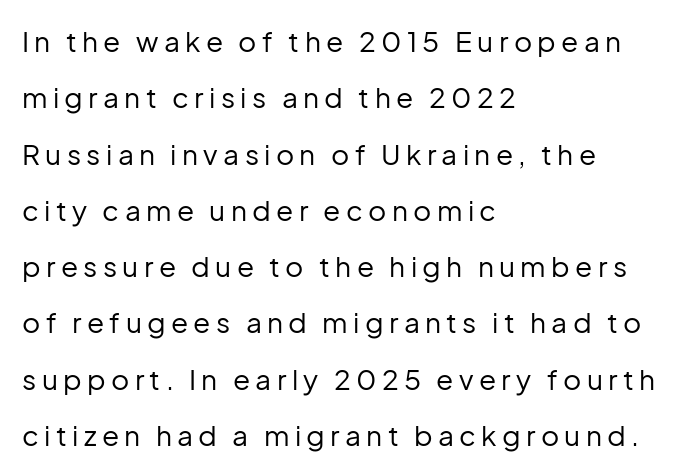
A great deal of white space separates one row of letters from the next. The rendering shows plain stroke endings on the letterforms — a sans-serif design. On a weight scale, this lands at 450 or below. Think of a printed novel: that variable character pitch is what you see here. Any mark beneath the type? The region is blank. Every row of glyphs begins at an identical x-position on the left.
